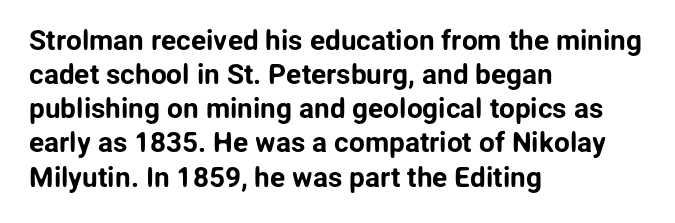
{"serif": "no", "italic": "no", "width": "normal", "stroke_contrast": "low", "x_height": "medium", "monospaced": "no", "underline": "no", "align": "left", "line_spacing_ratio": 1.22, "letter_spacing": "normal", "letter_spacing_em": 0.0, "glyph_px": 28}
